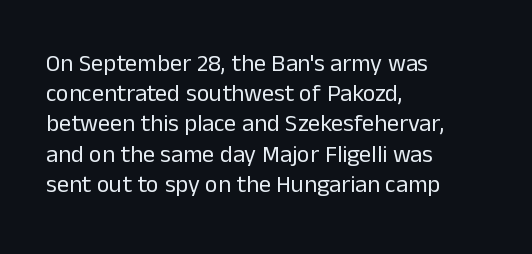
Q: Is the text bold? A: No.
Q: Is the text italic (slanted)? A: No, it is upright.
Q: Is the text underlined? A: No.
Q: How is the paragraph aligned? A: Left-aligned.
Q: Is the spacing between letters normal or unusually wide? A: Normal.
Q: Is the spacing between lines tight, normal or loose? A: Normal.
